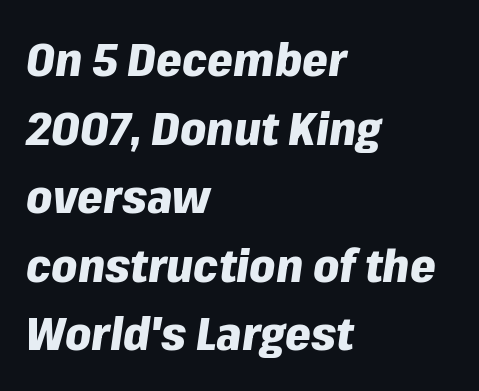
Q: Is the text bold? A: Yes.
Q: Is the text italic (slanted)? A: Yes, it leans right by about 8 degrees.
Q: Is the text underlined? A: No.
Q: How is the paragraph aligned? A: Left-aligned.
Q: Is the spacing between letters normal or unusually wide? A: Normal.
Q: Is the spacing between lines tight, normal or loose? A: Normal.
Q: Width (condensed, normal, or wide)? A: Normal.
Q: Stroke contrast? A: Low.
Q: x-height? A: Medium.
Q: Monospaced? A: No.
